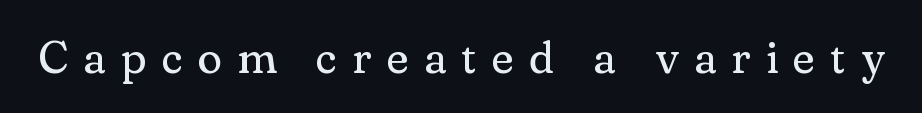
{"serif": "yes", "italic": "no", "bold": "no", "weight": "regular", "width": "normal", "stroke_contrast": "medium", "x_height": "small", "monospaced": "no", "underline": "no", "letter_spacing": "wide", "letter_spacing_em": 0.34, "glyph_px": 45}
